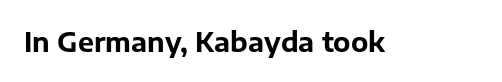
What stands out about the letter spacing? Nothing — it is the standard amount. No italicization has been applied; the sample stays upright. The gap between lines stays unmarked. Thick stems and heavy bowls — unmistakably bold.
